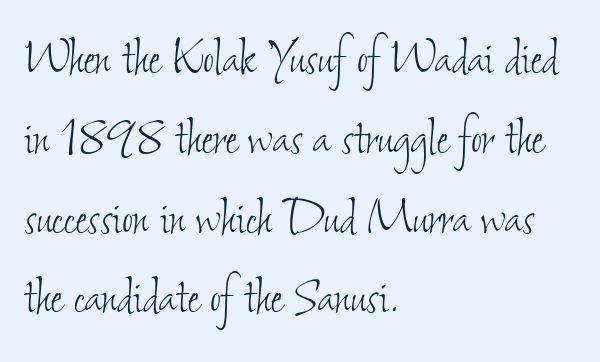
{"bold": "no", "weight": "thin", "width": "condensed", "stroke_contrast": "low", "x_height": "small", "monospaced": "no", "underline": "no", "align": "left", "line_spacing": "normal", "line_spacing_ratio": 1.33, "letter_spacing": "normal", "letter_spacing_em": 0.0, "glyph_px": 60}
